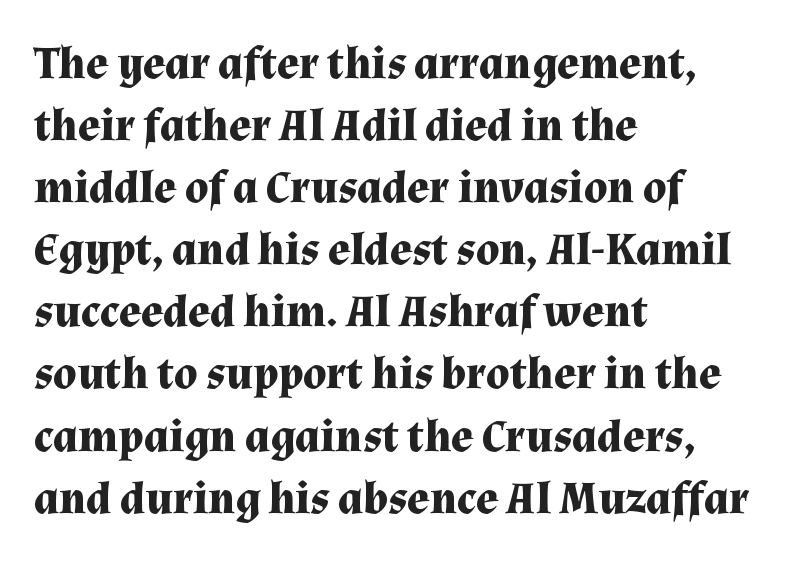
The image shows 46 px bold serif type, upright; set left-aligned, normal line spacing (1.35x), normal letter spacing, not underlined; medium stroke contrast and a medium x-height.
